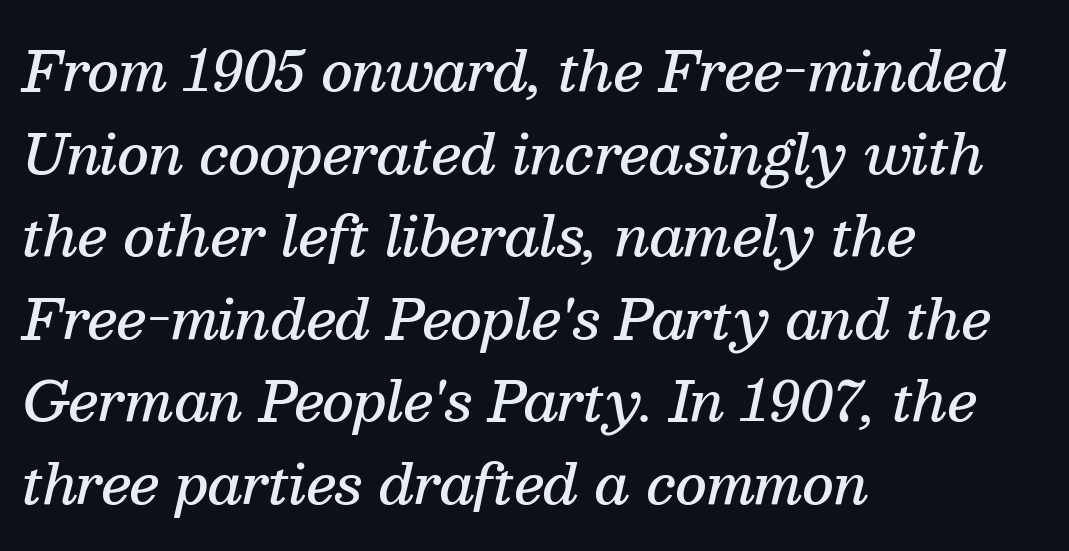
A bare baseline throughout the passage. In terms of weight, the rendering is demibold, just under bold. A typesetter would call this proportional, since set widths differ per character. Caption: multi-line text, flush left, ragged right. Old-style or modern, the face here clearly has serifs.
